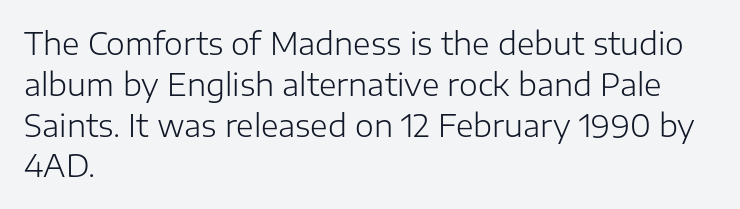
The image shows 30 px light sans-serif type, upright; set left-aligned, normal line spacing (1.36x), normal letter spacing, not underlined; low stroke contrast and a medium x-height.
